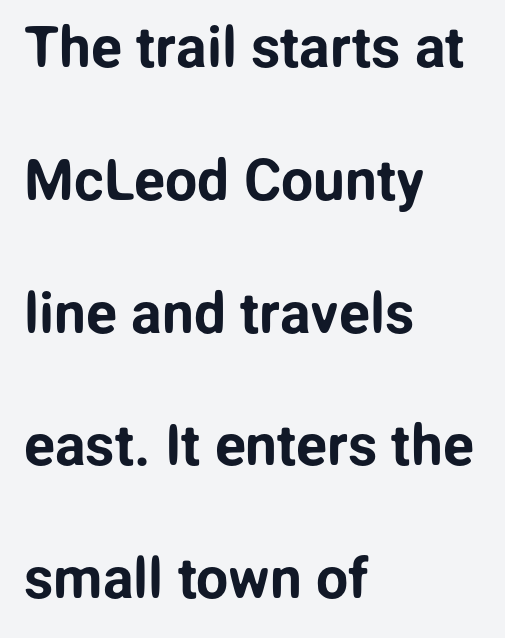
Q: Is the text italic (slanted)? A: No, it is upright.
Q: Is the typeface a serif or a sans-serif typeface? A: Sans-serif.
Q: Is the text underlined? A: No.
Q: How is the paragraph aligned? A: Left-aligned.
Q: Is the spacing between letters normal or unusually wide? A: Normal.
Q: Is the spacing between lines tight, normal or loose? A: Loose.
Q: Width (condensed, normal, or wide)? A: Normal.
Q: Stroke contrast? A: Low.
Q: x-height? A: Medium.
Q: Monospaced? A: No.
